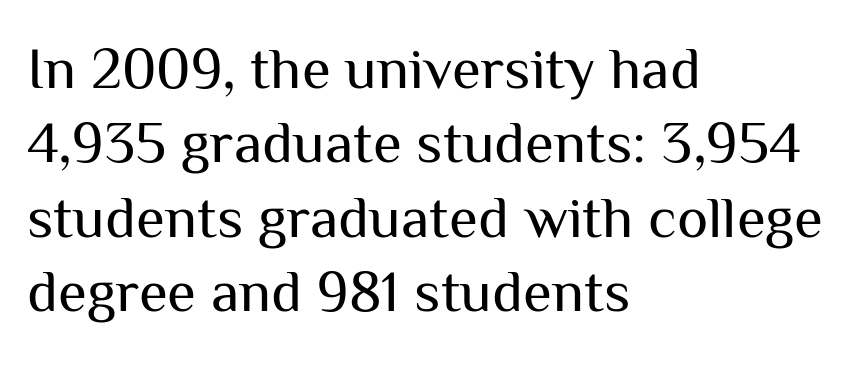
The image shows 59 px regular-weight sans-serif type, upright; set left-aligned, normal line spacing (1.26x), normal letter spacing, not underlined; medium stroke contrast and a medium x-height.
